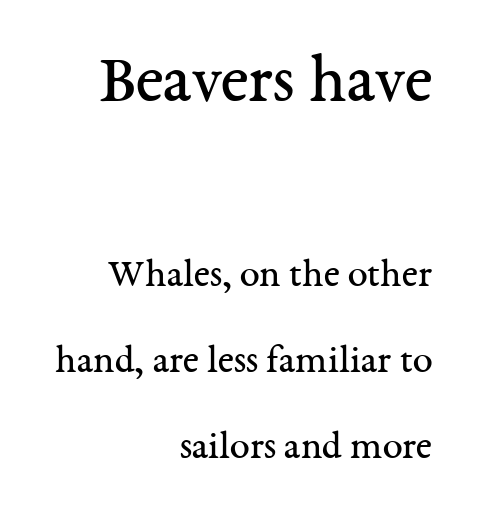
Q: Is the text bold? A: No.
Q: Is the text italic (slanted)? A: No, it is upright.
Q: Is the typeface a serif or a sans-serif typeface? A: Serif.
Q: Is the text underlined? A: No.
Q: How is the paragraph aligned? A: Right-aligned.
Q: Is the spacing between letters normal or unusually wide? A: Normal.
Q: Is the spacing between lines tight, normal or loose? A: Loose.
Q: Which block of text is set in a larger size, the first (top) or the second (bottom)? A: The first (top) one.
Q: Width (condensed, normal, or wide)? A: Normal.
Q: Stroke contrast? A: Medium.
Q: x-height? A: Medium.
Q: Monospaced? A: No.
